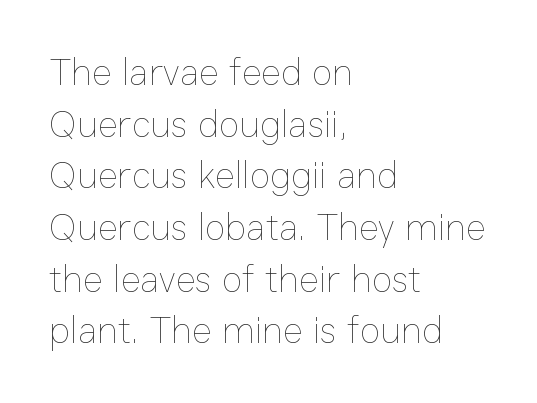
What stands out about the letter spacing? Nothing — it is the standard amount. Spacing verdict: proportional, widths tailored to each character. Posture: upright roman. The passage shown is not underscored anywhere.
